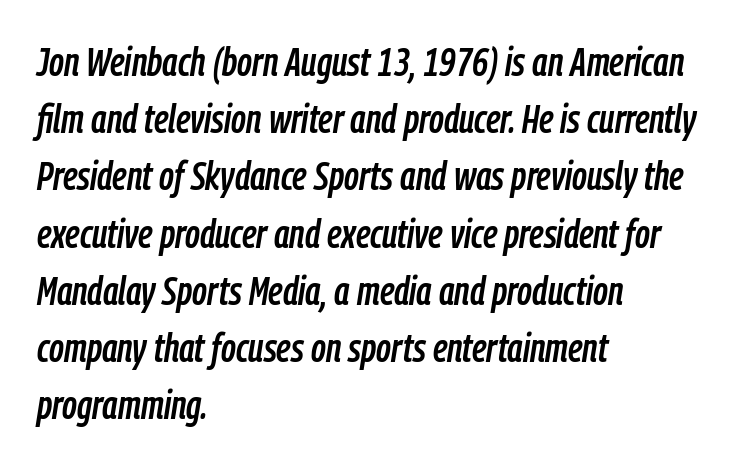
{"italic": "yes", "lean": "right", "slant_degrees": 9, "width": "condensed", "stroke_contrast": "low", "x_height": "medium", "monospaced": "no", "underline": "no", "align": "left", "line_spacing": "normal", "line_spacing_ratio": 1.43, "letter_spacing": "normal", "letter_spacing_em": 0.0, "glyph_px": 40}
